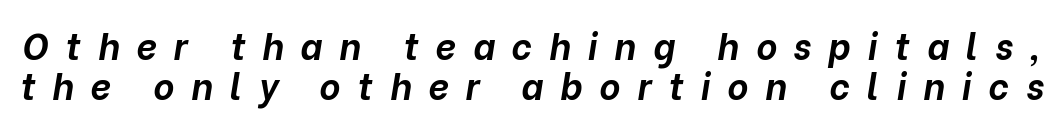
The string is rendered with underlining switched off. Slant detected: the letters are inclined. Tracking value appears strongly positive — letters spread wide. On the weight axis this lands at bold, roughly 700.
